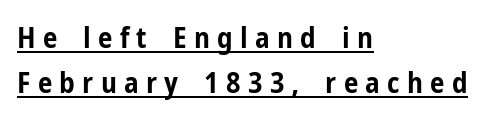
{"serif": "no", "italic": "no", "bold": "yes", "weight": "bold", "width": "condensed", "stroke_contrast": "low", "x_height": "medium", "monospaced": "no", "underline": "yes", "align": "left", "line_spacing": "normal", "line_spacing_ratio": 1.54, "letter_spacing": "wide", "letter_spacing_em": 0.25, "glyph_px": 29}
